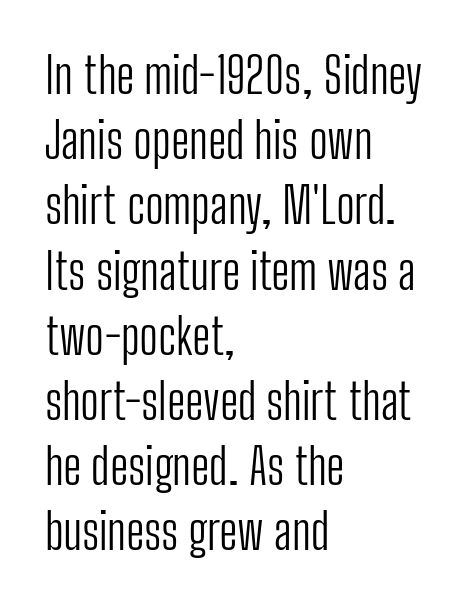
Has an underline been added? It has not. Compared with a centered layout, this one pins lines to the left instead. Stems here are at most as thick as an everyday book face. Do the letters lean? They stand straight. The leading is moderate, giving the passage an even texture. These lines keep a tight, regular rhythm from letter to letter.
